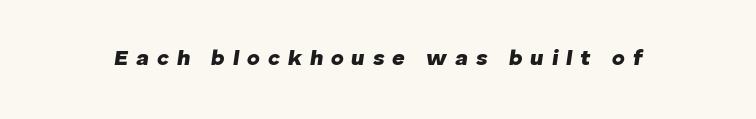
Q: Is the text bold? A: Yes.
Q: Is the text italic (slanted)? A: Yes, it leans right by about 8 degrees.
Q: Is the text underlined? A: No.
Q: Is the spacing between letters normal or unusually wide? A: Unusually wide.
